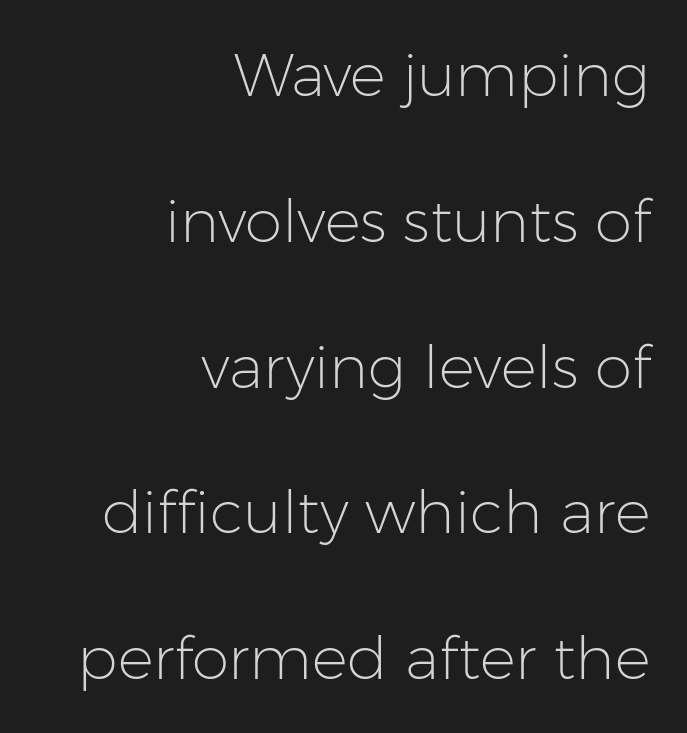
The image shows 60 px light sans-serif type, upright; set right-aligned, loose line spacing (2.43x), normal letter spacing, not underlined; low stroke contrast and a medium x-height.
